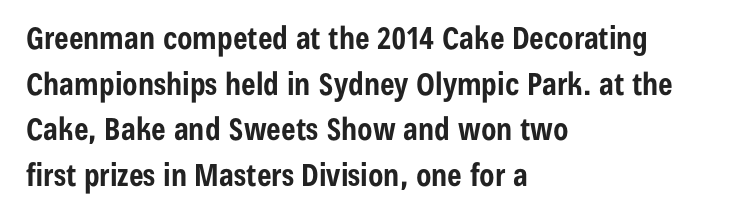
Q: Is the text bold? A: Yes.
Q: Is the text italic (slanted)? A: No, it is upright.
Q: Is the typeface a serif or a sans-serif typeface? A: Sans-serif.
Q: Is the text underlined? A: No.
Q: How is the paragraph aligned? A: Left-aligned.
Q: Is the spacing between letters normal or unusually wide? A: Normal.
Q: Is the spacing between lines tight, normal or loose? A: Normal.
Q: Width (condensed, normal, or wide)? A: Condensed.
Q: Stroke contrast? A: Low.
Q: x-height? A: Medium.
Q: Monospaced? A: No.
